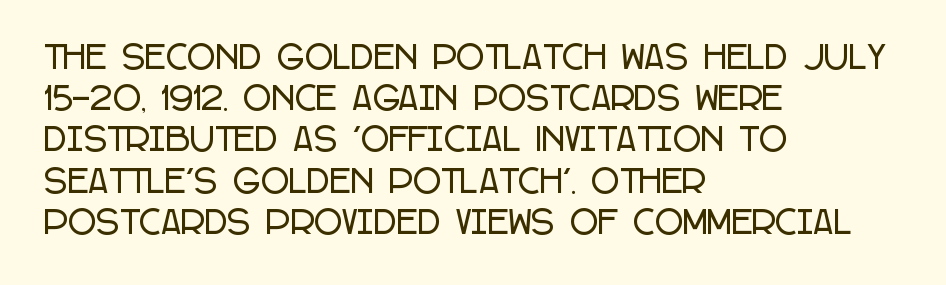
Glyph-to-glyph distance matches everyday printed text. The specimen omits any rule beneath the text block's lines. Where is the straight margin? On the left. Nothing sits at the stroke ends, so this counts as sans-serif.
